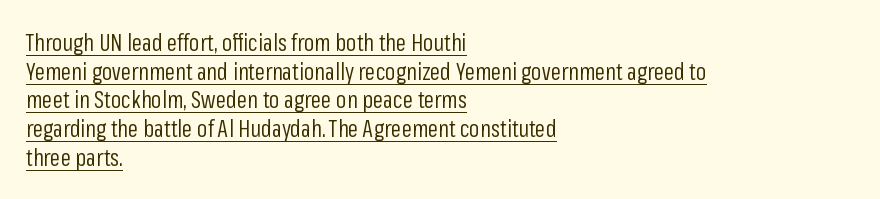
You could call the tracking neutral — neither tight nor loose. Does the lettering tilt? It doesn't — this is upright. Weight: regular or lighter. Reading down the block, your eye returns to a fixed left position each line. The glyphs are accompanied by a horizontal stroke just below them. Reading down the column, the eye jumps a familiar distance to each next line.
